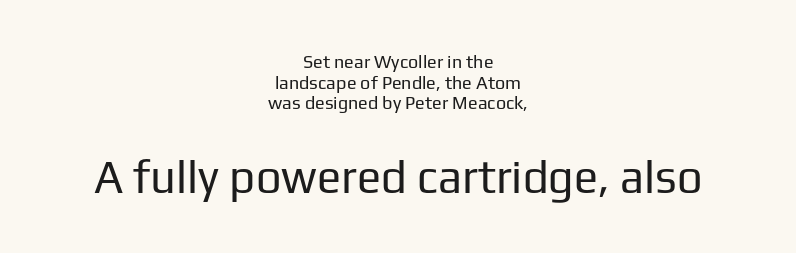
A roman cut, with each character standing at attention. The rendering enlarges the type as you move from the upper chunk to the lower. This sample has the flowing, uneven cadence of proportional lettering. This sample is center-justified, so both line endings float freely. Cramped leading. This sample uses a sans-serif face.
